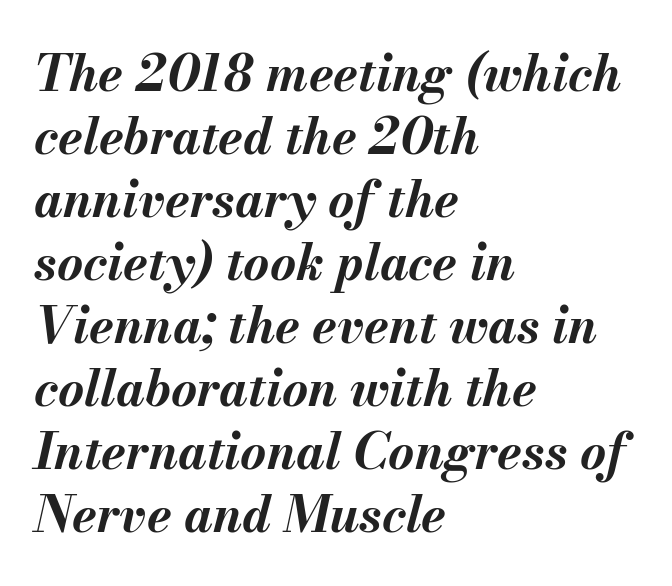
{"italic": "yes", "lean": "right", "slant_degrees": 13, "bold": "yes", "weight": "bold", "width": "normal", "stroke_contrast": "medium", "x_height": "small", "monospaced": "no", "underline": "no", "align": "left", "line_spacing": "normal", "line_spacing_ratio": 1.26, "letter_spacing": "normal", "letter_spacing_em": 0.0, "glyph_px": 50}
